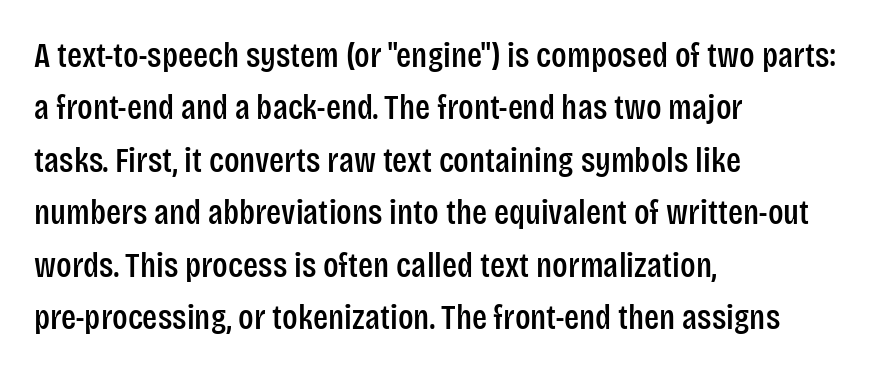
The strip under each line holds only bare page. Compared with a centered layout, this one pins lines to the left instead. Leading: standard. The specimen reads as upright at a glance.
